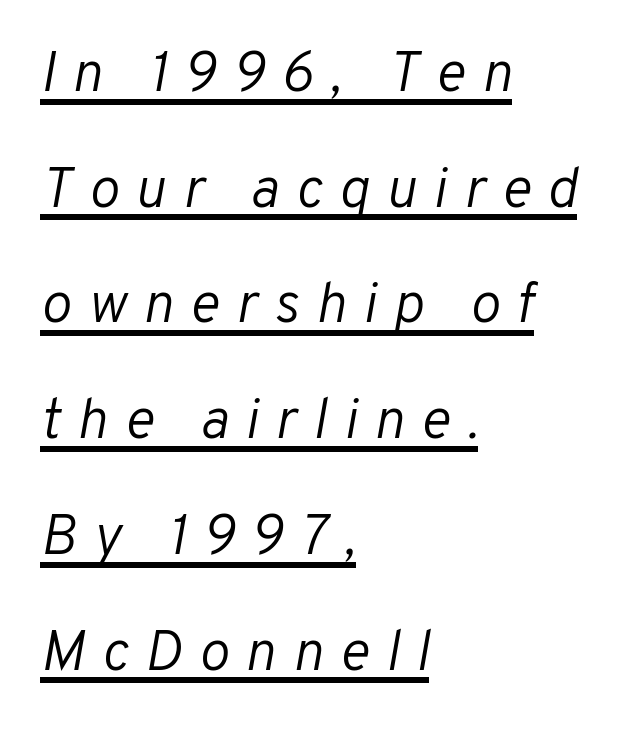
The image shows 57 px light type, italic (leaning right); set left-aligned, loose line spacing (2.03x), unusually wide letter spacing (+0.29 em), underlined; low stroke contrast and a medium x-height.
